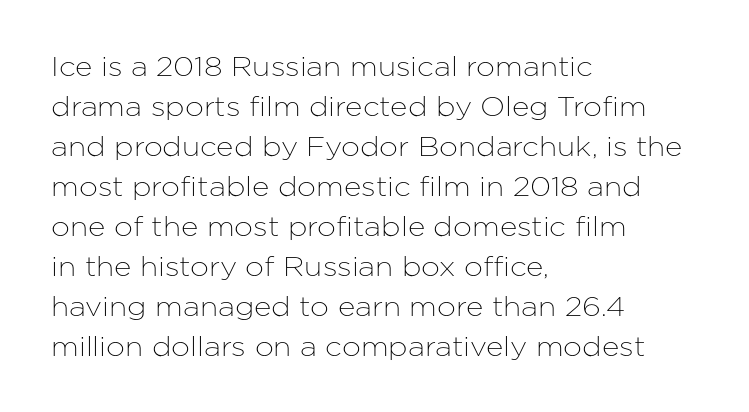
{"italic": "no", "underline": "no", "align": "left", "line_spacing": "normal", "line_spacing_ratio": 1.48, "letter_spacing": "normal", "letter_spacing_em": 0.0, "glyph_px": 27}
